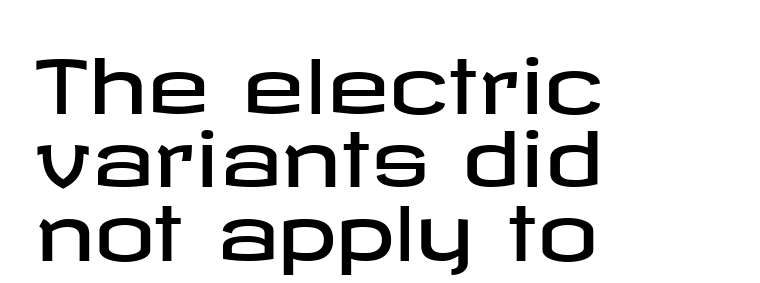
Very little white space separates one row of letters from the next. To sum up the face: it is a sans, with no serifs. One-word summary of the alignment: left. No italicization has been applied; the sample stays upright.
